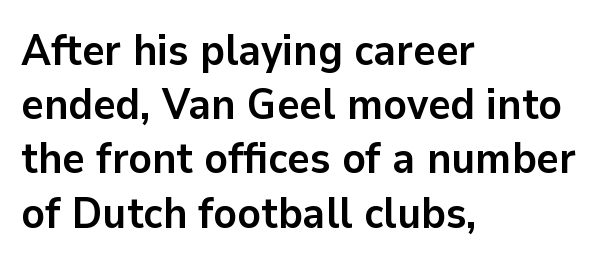
The image shows 43 px semibold sans-serif type, upright; set left-aligned, normal line spacing (1.26x), normal letter spacing, not underlined; low stroke contrast and a medium x-height.
